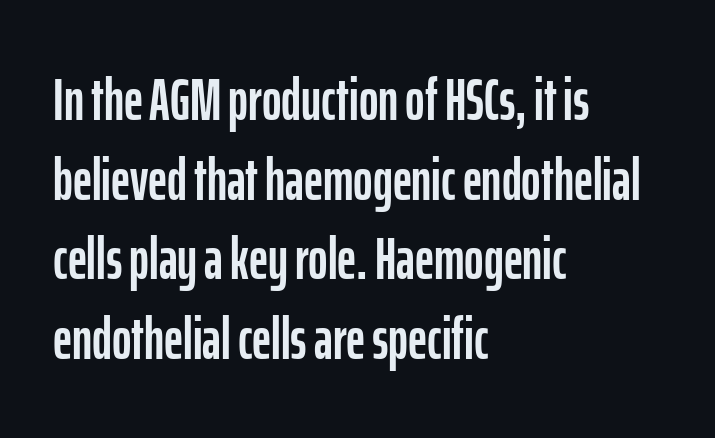
Q: Is the text italic (slanted)? A: No, it is upright.
Q: Is the typeface a serif or a sans-serif typeface? A: Sans-serif.
Q: Is the text underlined? A: No.
Q: How is the paragraph aligned? A: Left-aligned.
Q: Is the spacing between letters normal or unusually wide? A: Normal.
Q: Is the spacing between lines tight, normal or loose? A: Normal.
Q: Width (condensed, normal, or wide)? A: Condensed.
Q: Stroke contrast? A: Low.
Q: x-height? A: Medium.
Q: Monospaced? A: No.
